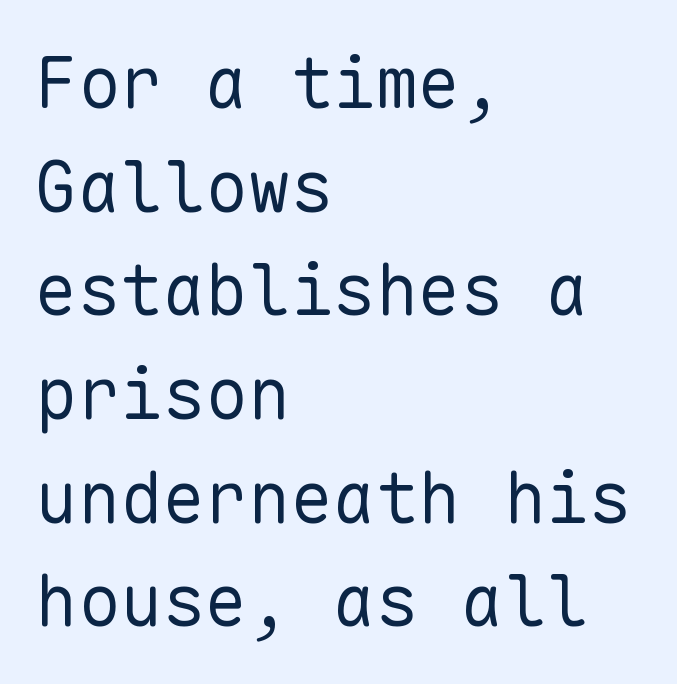
Q: Is the text bold? A: No.
Q: Is the text italic (slanted)? A: No, it is upright.
Q: Is the typeface a serif or a sans-serif typeface? A: Sans-serif.
Q: Is the text underlined? A: No.
Q: How is the paragraph aligned? A: Left-aligned.
Q: Is the spacing between letters normal or unusually wide? A: Normal.
Q: Is the spacing between lines tight, normal or loose? A: Normal.
Q: Width (condensed, normal, or wide)? A: Normal.
Q: Stroke contrast? A: Low.
Q: x-height? A: Medium.
Q: Monospaced? A: Yes.
